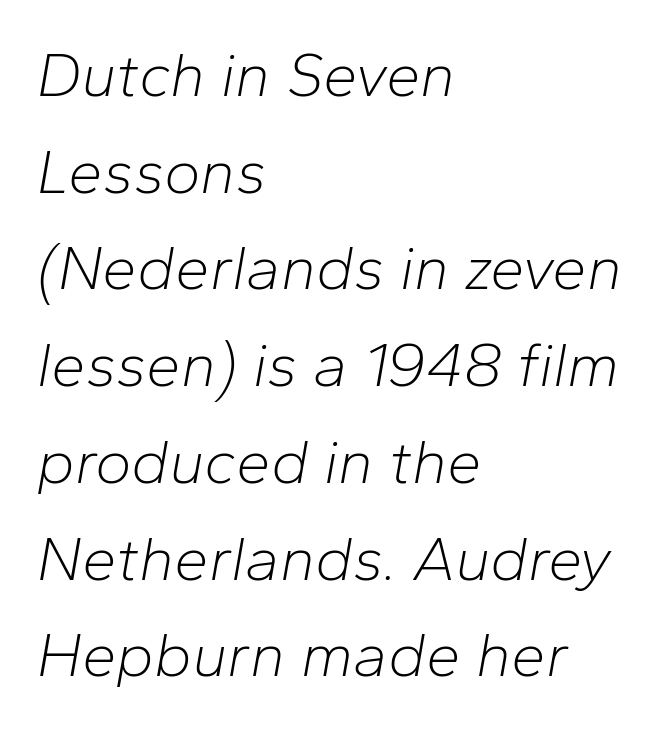
Designer's note — italics engaged. Rule under the text: the space is simply empty. Alignment: flush left. You could not count columns in this text — the font is proportionally spaced. The strokes are not fattened; the text isn't bold.
